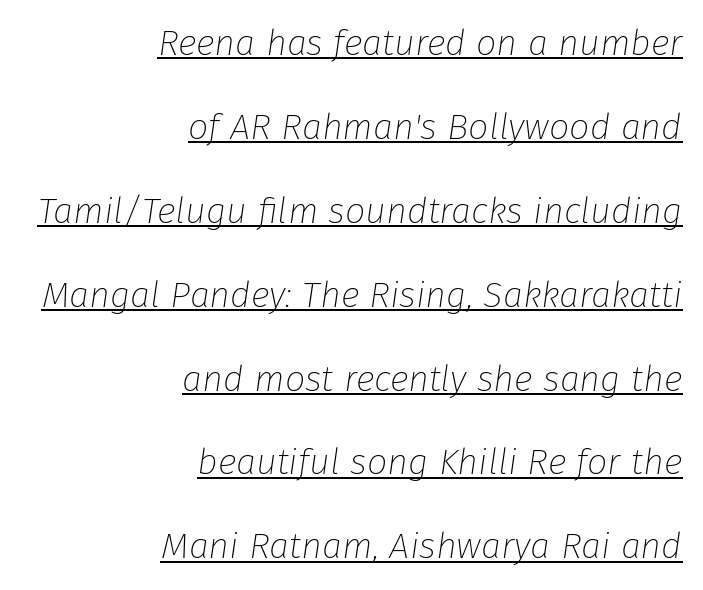
{"italic": "yes", "lean": "right", "slant_degrees": 8, "bold": "no", "weight": "thin", "width": "normal", "stroke_contrast": "low", "x_height": "medium", "monospaced": "no", "underline": "yes", "align": "right", "line_spacing": "loose", "line_spacing_ratio": 2.33, "letter_spacing": "normal", "letter_spacing_em": 0.0, "glyph_px": 36}
